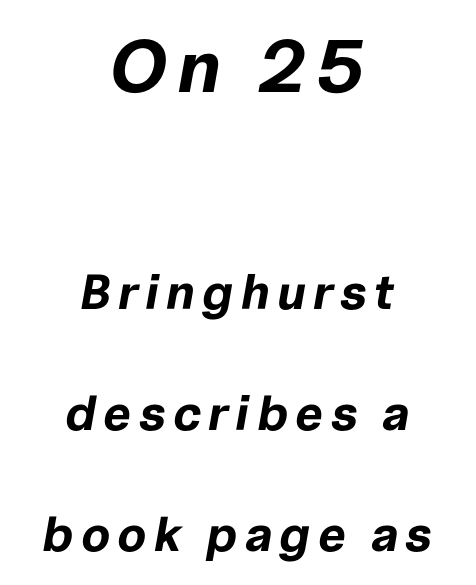
Size contrast runs from large at the top to small at the bottom. The rendering positions every line midway between the sides. The lettering tilts uniformly, giving the passage an italic look. A typesetter would call this leading open, well beyond the default. What weight is shown? A full bold with thick strokes. Varying glyph widths throughout — classic text-font behaviour.
